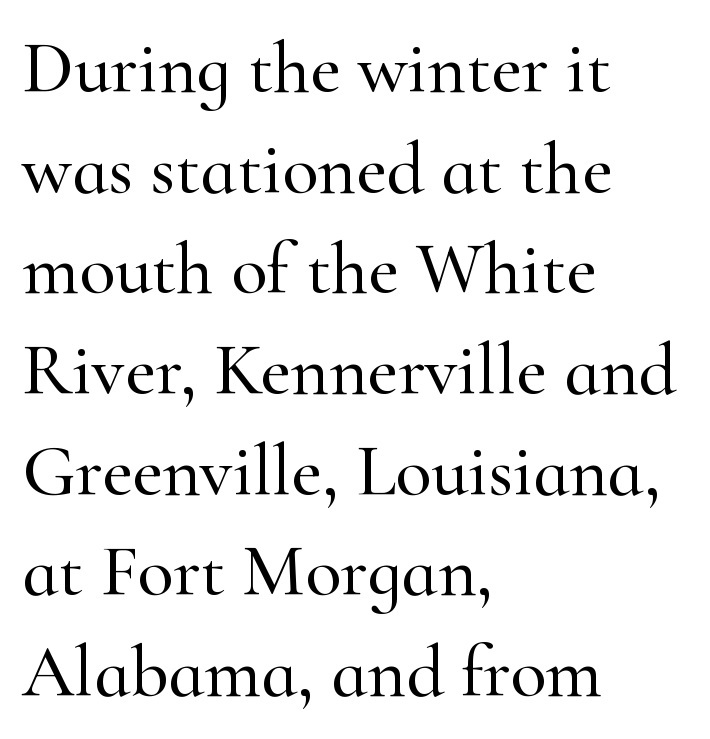
The image shows 74 px serif type, upright; set left-aligned, normal line spacing (1.36x), normal letter spacing, not underlined; high stroke contrast and a small x-height.
